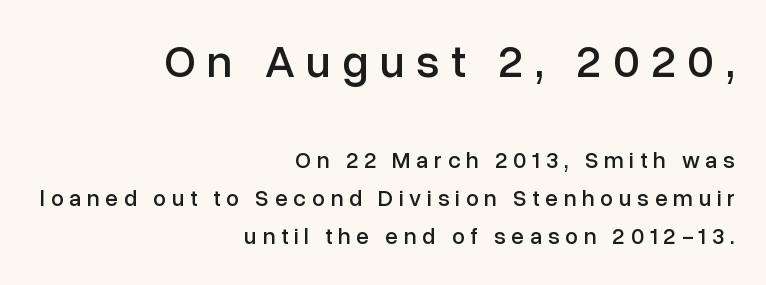
Q: Is the text italic (slanted)? A: No, it is upright.
Q: Is the typeface a serif or a sans-serif typeface? A: Sans-serif.
Q: Is the text underlined? A: No.
Q: How is the paragraph aligned? A: Right-aligned.
Q: Is the spacing between letters normal or unusually wide? A: Unusually wide.
Q: Is the spacing between lines tight, normal or loose? A: Normal.
Q: Which block of text is set in a larger size, the first (top) or the second (bottom)? A: The first (top) one.
Q: Width (condensed, normal, or wide)? A: Normal.
Q: Stroke contrast? A: Low.
Q: x-height? A: Medium.
Q: Monospaced? A: No.
